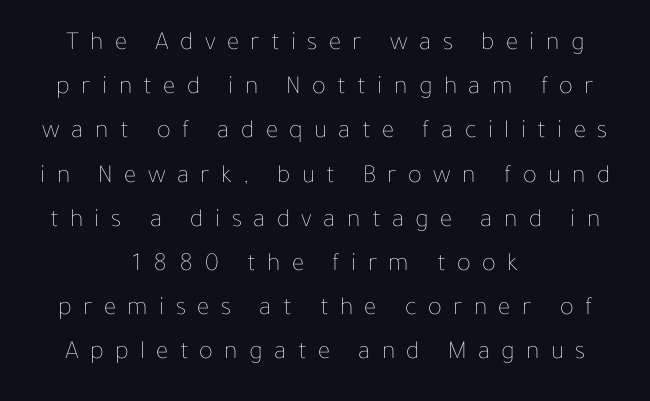
The specimen reads as upright at a glance. The leading is moderate, giving the passage an even texture. Unbolded letterforms with no extra heft. Is the letter spacing exaggerated? Yes — the characters are pushed far apart.
